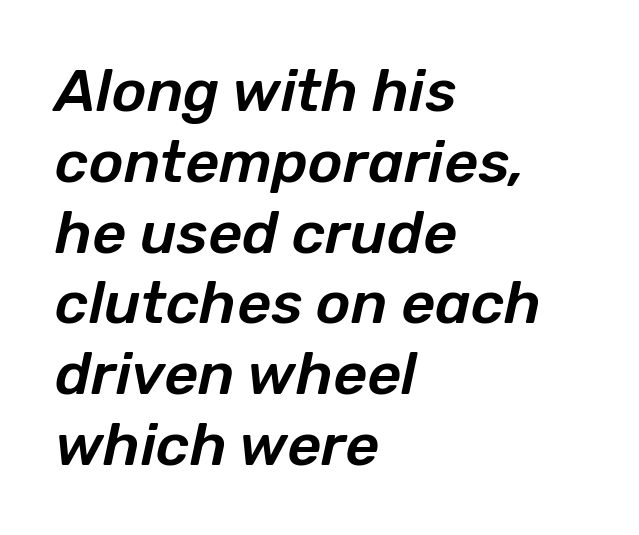
Q: Is the text italic (slanted)? A: Yes, it leans right by about 12 degrees.
Q: Is the text underlined? A: No.
Q: How is the paragraph aligned? A: Left-aligned.
Q: Is the spacing between letters normal or unusually wide? A: Normal.
Q: Width (condensed, normal, or wide)? A: Normal.
Q: Stroke contrast? A: Low.
Q: x-height? A: Medium.
Q: Monospaced? A: No.
